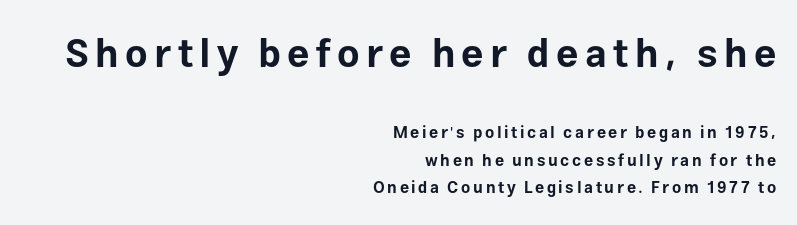
Q: Is the text bold? A: Yes.
Q: Is the text italic (slanted)? A: No, it is upright.
Q: Is the typeface a serif or a sans-serif typeface? A: Sans-serif.
Q: Is the text underlined? A: No.
Q: How is the paragraph aligned? A: Right-aligned.
Q: Which block of text is set in a larger size, the first (top) or the second (bottom)? A: The first (top) one.
Q: Width (condensed, normal, or wide)? A: Normal.
Q: Stroke contrast? A: Low.
Q: x-height? A: Medium.
Q: Monospaced? A: No.
